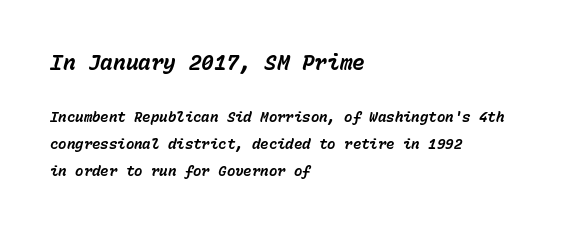
{"italic": "yes", "lean": "right", "slant_degrees": 15, "bold": "yes", "underline": "no", "align": "left", "line_spacing": "loose", "line_spacing_ratio": 1.94, "letter_spacing": "normal", "letter_spacing_em": 0.0, "larger_block": "first", "size_ratio": 1.5, "glyph_px": 21}
